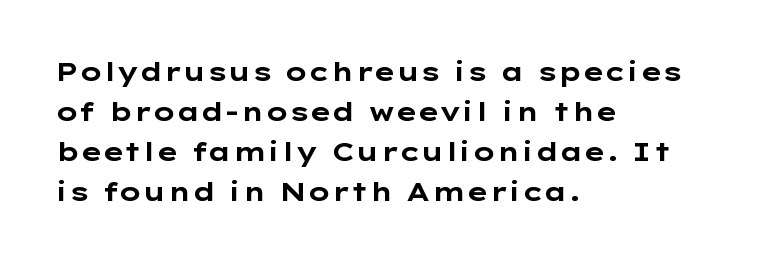
The letterforms sit shoulder to shoulder at normal distance. If you measured baseline to baseline, you'd find a middling distance. The specimen omits any rule beneath the text block's lines. These lines stack with their left ends in a neat column.
